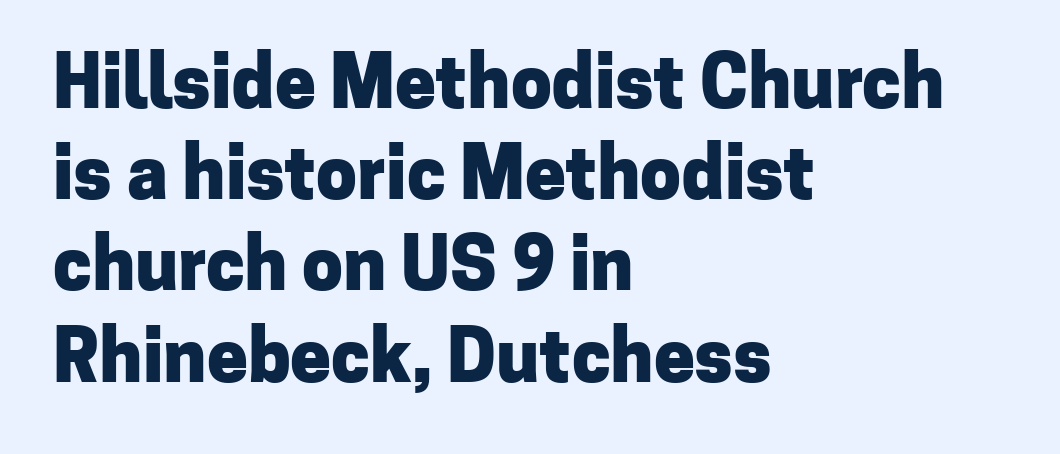
{"serif": "no", "italic": "no", "bold": "yes", "weight": "heavy", "width": "normal", "stroke_contrast": "low", "x_height": "medium", "monospaced": "no", "underline": "no", "align": "left", "line_spacing": "normal", "line_spacing_ratio": 1.25, "letter_spacing": "normal", "letter_spacing_em": 0.0, "glyph_px": 73}
